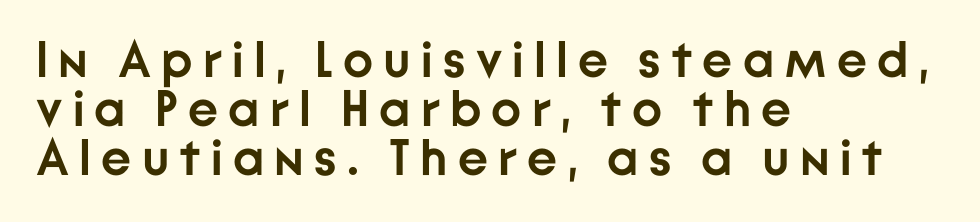
Q: Is the text bold? A: Yes.
Q: Is the text italic (slanted)? A: No, it is upright.
Q: Is the typeface a serif or a sans-serif typeface? A: Sans-serif.
Q: Is the text underlined? A: No.
Q: How is the paragraph aligned? A: Left-aligned.
Q: Is the spacing between letters normal or unusually wide? A: Unusually wide.
Q: Is the spacing between lines tight, normal or loose? A: Tight.
Q: Width (condensed, normal, or wide)? A: Normal.
Q: Stroke contrast? A: Low.
Q: x-height? A: Medium.
Q: Monospaced? A: No.
